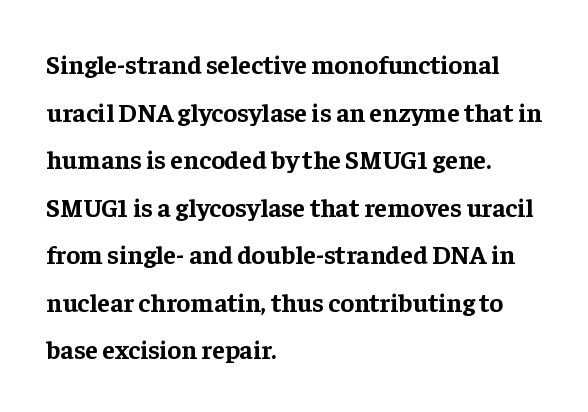
The image shows 26 px bold type, upright; set left-aligned, line spacing 1.83x, normal letter spacing, not underlined.
